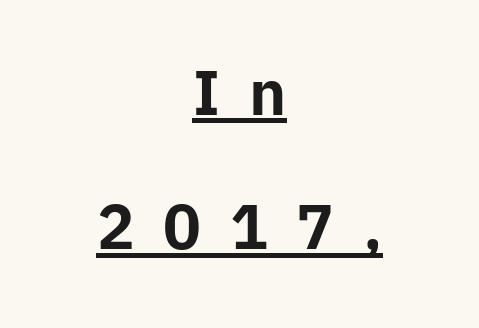
Q: Is the text bold? A: Yes.
Q: Is the text italic (slanted)? A: No, it is upright.
Q: Is the typeface a serif or a sans-serif typeface? A: Sans-serif.
Q: Is the text underlined? A: Yes.
Q: How is the paragraph aligned? A: Centered.
Q: Is the spacing between letters normal or unusually wide? A: Unusually wide.
Q: Is the spacing between lines tight, normal or loose? A: Loose.
Q: Width (condensed, normal, or wide)? A: Normal.
Q: Stroke contrast? A: Low.
Q: x-height? A: Medium.
Q: Monospaced? A: No.
